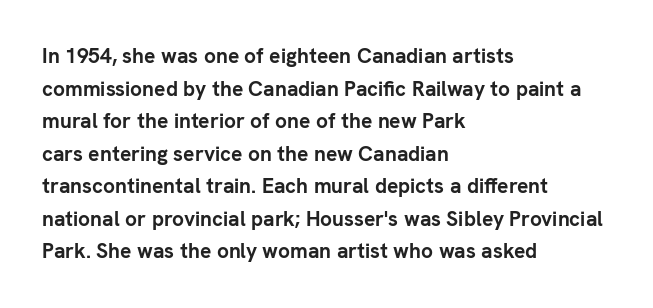
{"italic": "no", "bold": "yes", "underline": "no", "align": "left", "line_spacing": "normal", "line_spacing_ratio": 1.55, "letter_spacing": "normal", "letter_spacing_em": 0.0, "glyph_px": 21}
